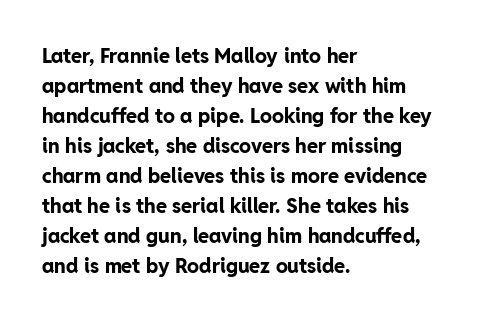
Alignment: flush left. Tall strokes in this sample are plumb rather than angled. Successive baselines arrive at the customary interval. The rendering uses a bold face; every stroke is thick and dark. The specimen omits any rule beneath the text block's lines. Short note: letters normally spaced.
